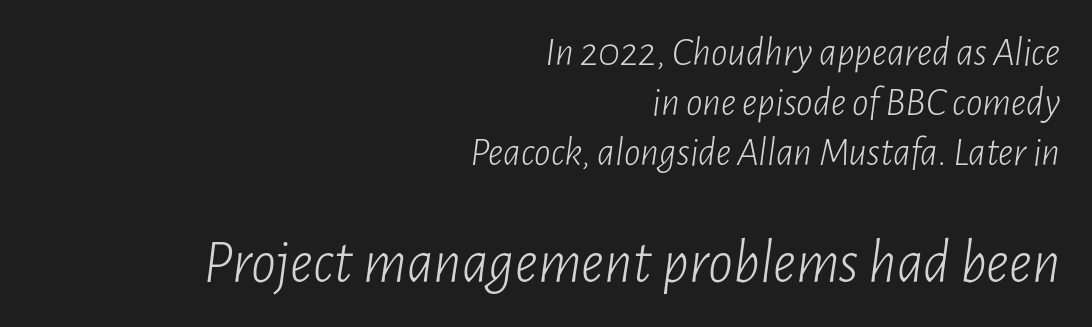
Q: Is the text bold? A: No.
Q: Is the text italic (slanted)? A: Yes, it leans right by about 7 degrees.
Q: Is the text underlined? A: No.
Q: How is the paragraph aligned? A: Right-aligned.
Q: Is the spacing between letters normal or unusually wide? A: Normal.
Q: Which block of text is set in a larger size, the first (top) or the second (bottom)? A: The second (bottom) one.
Q: Width (condensed, normal, or wide)? A: Condensed.
Q: Stroke contrast? A: Low.
Q: x-height? A: Medium.
Q: Monospaced? A: No.
